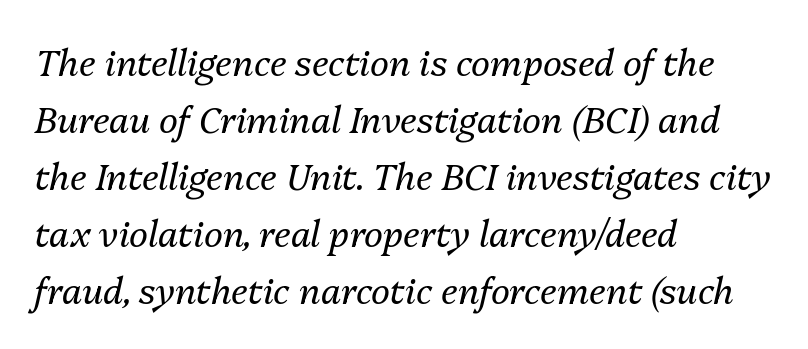
Q: Is the text bold? A: No.
Q: Is the text italic (slanted)? A: Yes, it leans right by about 13 degrees.
Q: Is the text underlined? A: No.
Q: How is the paragraph aligned? A: Left-aligned.
Q: Is the spacing between letters normal or unusually wide? A: Normal.
Q: Is the spacing between lines tight, normal or loose? A: Normal.
Q: Width (condensed, normal, or wide)? A: Normal.
Q: Stroke contrast? A: Medium.
Q: x-height? A: Medium.
Q: Monospaced? A: No.
